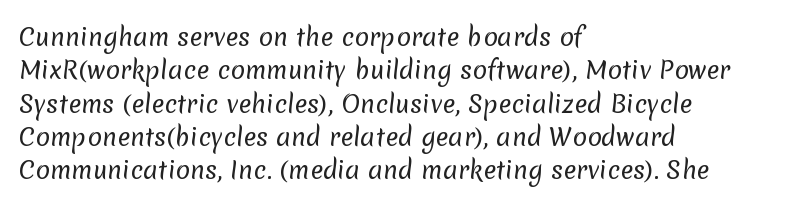
Q: Is the text bold? A: No.
Q: Is the text underlined? A: No.
Q: How is the paragraph aligned? A: Left-aligned.
Q: Is the spacing between letters normal or unusually wide? A: Normal.
Q: Is the spacing between lines tight, normal or loose? A: Normal.
